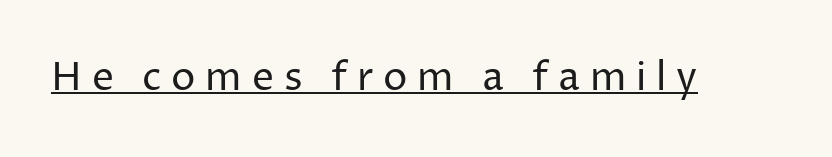
The image shows 39 px regular-weight sans-serif type, upright; set unusually wide letter spacing (+0.25 em), underlined; low stroke contrast and a medium x-height.
